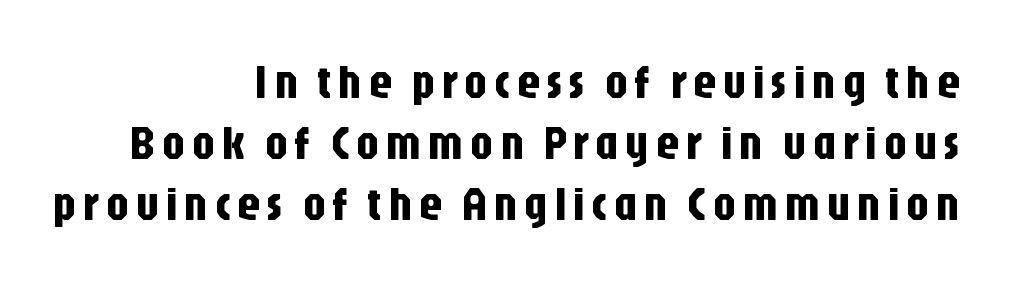
Q: Is the text italic (slanted)? A: No, it is upright.
Q: Is the typeface a serif or a sans-serif typeface? A: Sans-serif.
Q: Is the text underlined? A: No.
Q: How is the paragraph aligned? A: Right-aligned.
Q: Is the spacing between lines tight, normal or loose? A: Normal.
Q: Width (condensed, normal, or wide)? A: Condensed.
Q: Stroke contrast? A: Low.
Q: x-height? A: Large.
Q: Monospaced? A: No.
